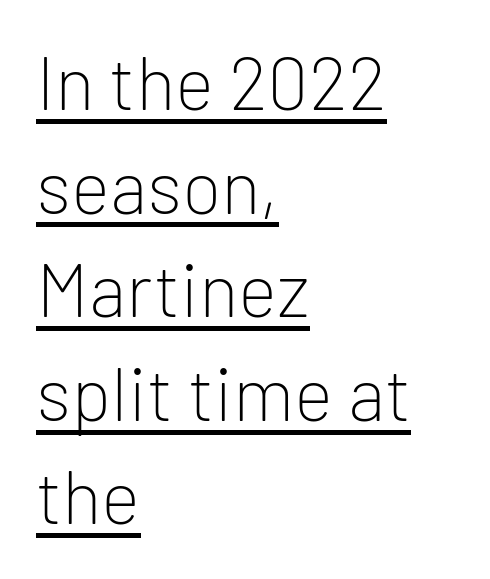
{"serif": "no", "italic": "no", "bold": "no", "weight": "light", "width": "normal", "stroke_contrast": "low", "x_height": "medium", "monospaced": "no", "underline": "yes", "align": "left", "line_spacing": "normal", "line_spacing_ratio": 1.4, "letter_spacing": "normal", "letter_spacing_em": 0.0, "glyph_px": 74}
